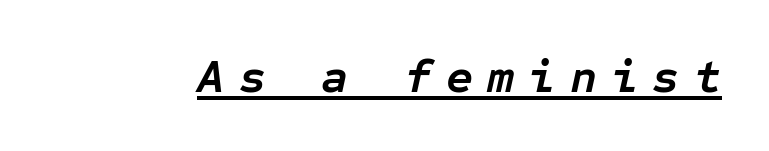
Underlined type. Students, note that the glyphs here are deliberately spaced far apart. An italicized treatment has been applied to the whole sample. Each glyph is drawn with heavy, bold strokes. You could count columns in this text — the font is strictly monospaced.
